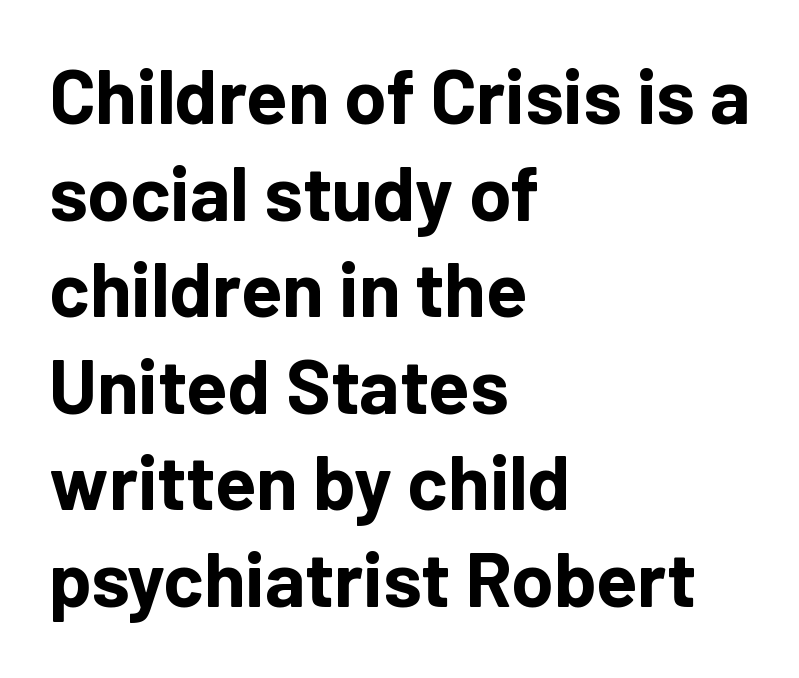
The image shows 76 px bold sans-serif type, upright; set left-aligned, normal line spacing (1.27x), normal letter spacing, not underlined; low stroke contrast and a medium x-height.
